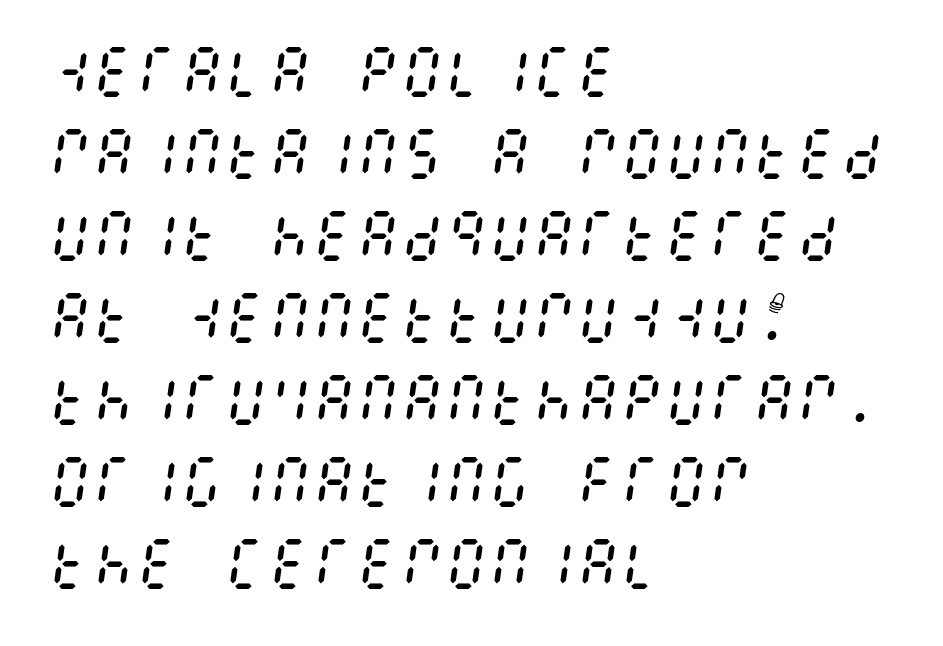
The image shows 55 px regular-weight, condensed type, italic (leaning right); set left-aligned, normal line spacing (1.49x), normal letter spacing, not underlined; medium stroke contrast and a large x-height.
